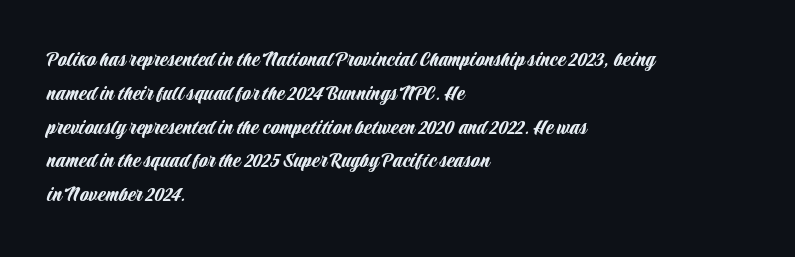
Q: Is the text italic (slanted)? A: Yes.
Q: Is the text underlined? A: No.
Q: How is the paragraph aligned? A: Left-aligned.
Q: Is the spacing between letters normal or unusually wide? A: Normal.
Q: Is the spacing between lines tight, normal or loose? A: Normal.
